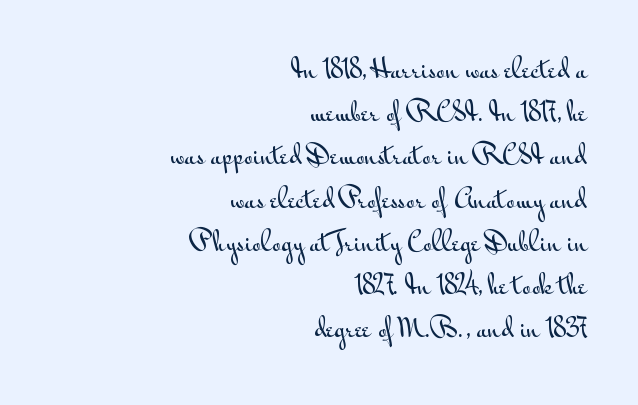
{"underline": "no", "align": "right", "line_spacing_ratio": 1.73, "letter_spacing": "normal", "letter_spacing_em": 0.0, "glyph_px": 25}
